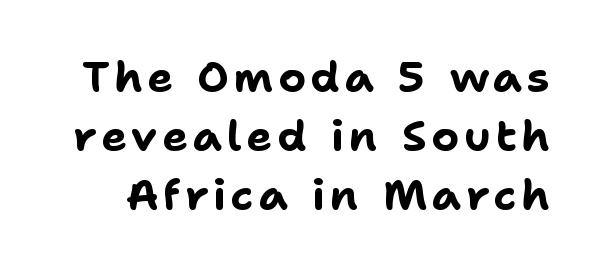
The image shows 43 px bold sans-serif type, upright; set normal line spacing (1.37x), not underlined; low stroke contrast and a medium x-height.
